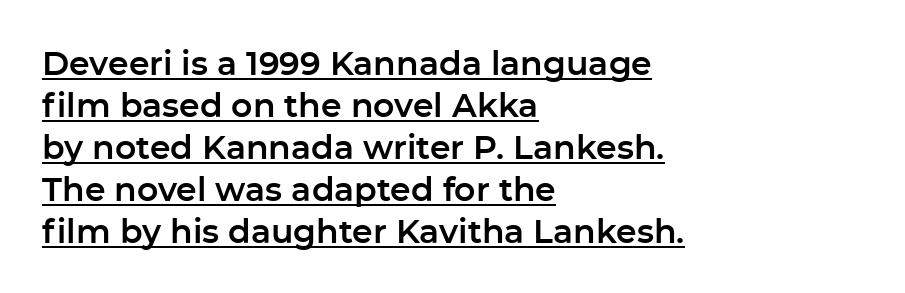
Q: Is the text italic (slanted)? A: No, it is upright.
Q: Is the typeface a serif or a sans-serif typeface? A: Sans-serif.
Q: Is the text underlined? A: Yes.
Q: How is the paragraph aligned? A: Left-aligned.
Q: Is the spacing between letters normal or unusually wide? A: Normal.
Q: Is the spacing between lines tight, normal or loose? A: Normal.
Q: Width (condensed, normal, or wide)? A: Normal.
Q: Stroke contrast? A: Low.
Q: x-height? A: Medium.
Q: Monospaced? A: No.
